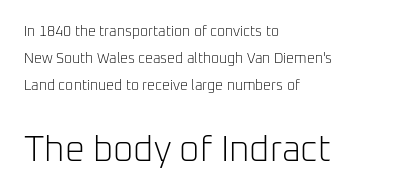
Q: Is the text bold? A: No.
Q: Is the text italic (slanted)? A: No, it is upright.
Q: Is the typeface a serif or a sans-serif typeface? A: Sans-serif.
Q: Is the text underlined? A: No.
Q: How is the paragraph aligned? A: Left-aligned.
Q: Is the spacing between letters normal or unusually wide? A: Normal.
Q: Is the spacing between lines tight, normal or loose? A: Loose.
Q: Which block of text is set in a larger size, the first (top) or the second (bottom)? A: The second (bottom) one.
Q: Width (condensed, normal, or wide)? A: Normal.
Q: Stroke contrast? A: Low.
Q: x-height? A: Medium.
Q: Monospaced? A: No.
